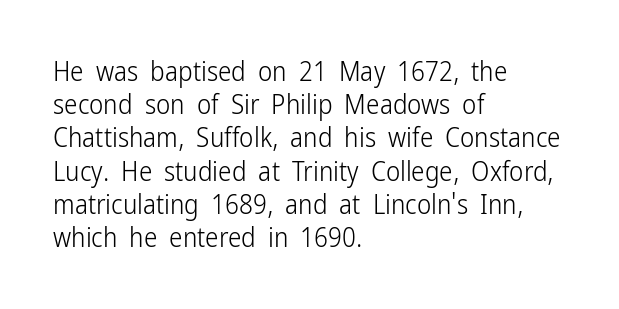
The zone under the glyphs is completely vacant. The passage is arranged the way most books set body copy — flush left. The type sits square on the baseline with zero lean. Weight: in the light-to-regular range. In terms of letterspacing, this is plain default setting.
